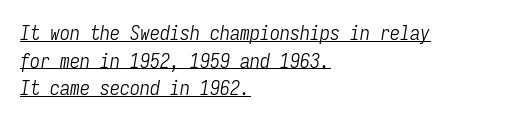
The image shows 20 px text type, italic (leaning right); set left-aligned, normal line spacing (1.38x), normal letter spacing, underlined.
